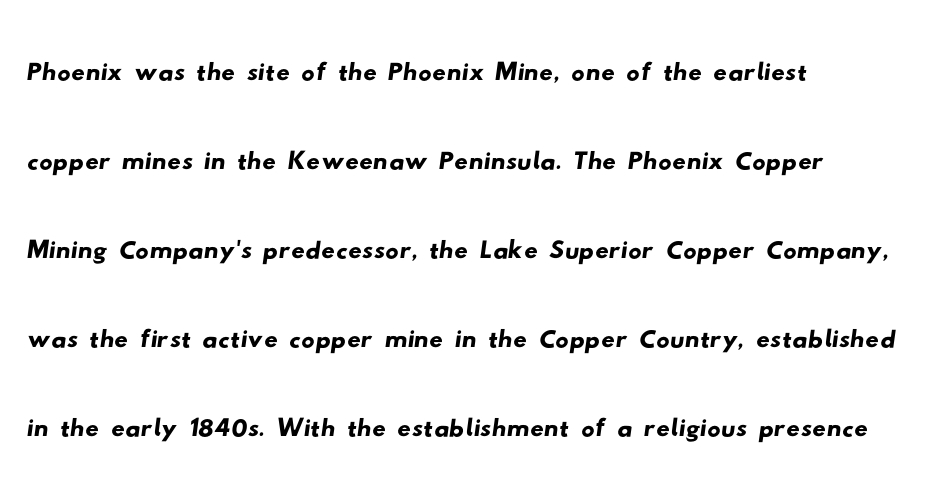
Q: Is the typeface a serif or a sans-serif typeface? A: Sans-serif.
Q: Is the text underlined? A: No.
Q: How is the paragraph aligned? A: Left-aligned.
Q: Is the spacing between letters normal or unusually wide? A: Normal.
Q: Is the spacing between lines tight, normal or loose? A: Normal.
Q: Width (condensed, normal, or wide)? A: Wide.
Q: Stroke contrast? A: Low.
Q: x-height? A: Small.
Q: Monospaced? A: No.
